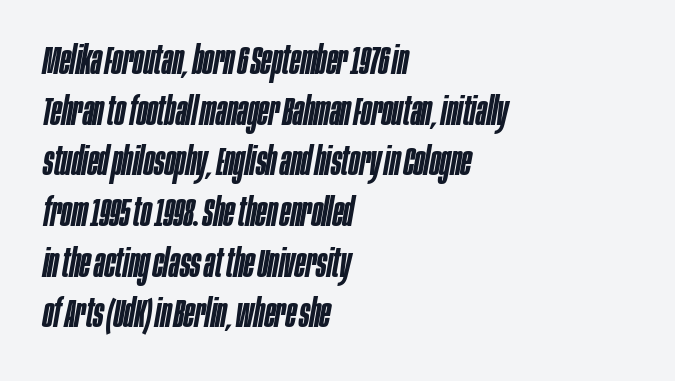
Q: Is the text bold? A: Semi-bold.
Q: Is the text italic (slanted)? A: Yes, it leans right by about 10 degrees.
Q: Is the text underlined? A: No.
Q: How is the paragraph aligned? A: Left-aligned.
Q: Is the spacing between letters normal or unusually wide? A: Normal.
Q: Is the spacing between lines tight, normal or loose? A: Normal.
Q: Width (condensed, normal, or wide)? A: Condensed.
Q: Stroke contrast? A: Low.
Q: x-height? A: Large.
Q: Monospaced? A: No.
